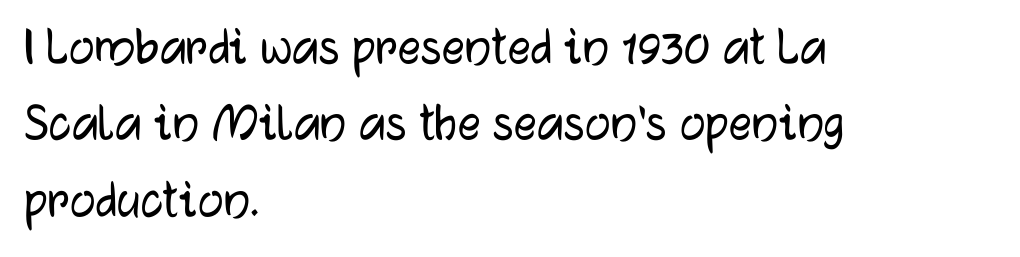
Check under the words: just untouched page. The font family rendered here belongs to the sans-serif group. These lines were composed using upright roman letters. The paragraph has a hard left edge and a soft right edge.
